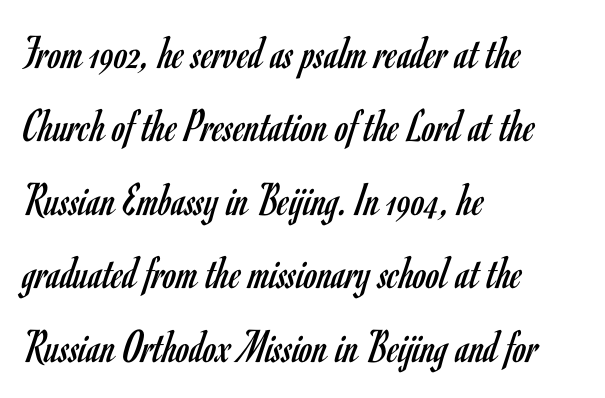
{"serif": "no", "bold": "no", "weight": "regular", "width": "condensed", "stroke_contrast": "low", "x_height": "small", "monospaced": "no", "underline": "no", "align": "left", "line_spacing": "normal", "line_spacing_ratio": 1.53, "letter_spacing": "normal", "letter_spacing_em": 0.0, "glyph_px": 48}
